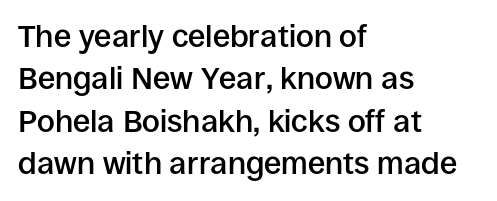
The image shows 31 px semibold sans-serif type, upright; set left-aligned, normal line spacing (1.37x), normal letter spacing, not underlined; low stroke contrast and a large x-height.
